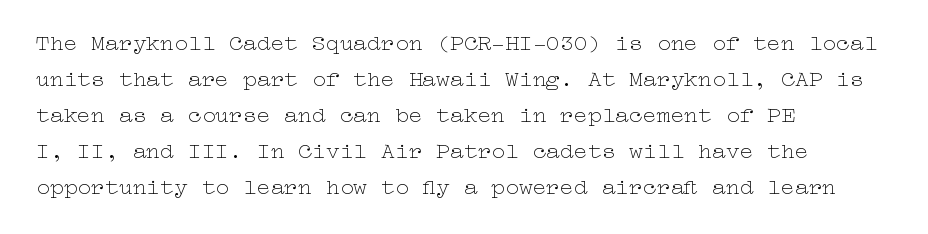
The image shows 23 px text type, upright; set left-aligned, normal line spacing (1.56x), normal letter spacing, not underlined.
